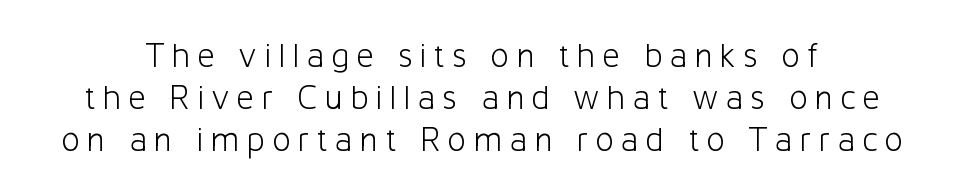
The image shows 35 px light sans-serif type, upright; set line spacing 1.2x, not underlined; low stroke contrast and a medium x-height.
